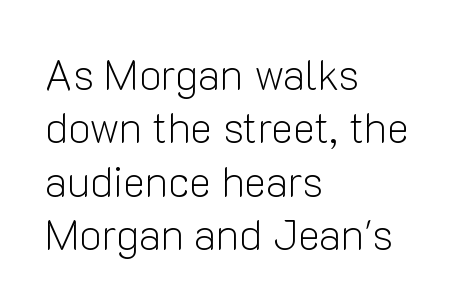
{"serif": "no", "italic": "no", "bold": "no", "weight": "light", "width": "normal", "stroke_contrast": "low", "x_height": "medium", "monospaced": "no", "underline": "no", "align": "left", "line_spacing": "normal", "line_spacing_ratio": 1.27, "letter_spacing": "normal", "letter_spacing_em": 0.0, "glyph_px": 42}
